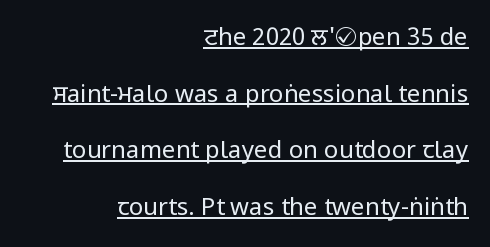
The image shows 24 px text type, upright; set right-aligned, loose line spacing (2.36x), normal letter spacing, underlined.
